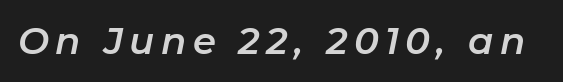
The image shows 37 px text type, italic (leaning right); set not underlined; low stroke contrast and a medium x-height.
